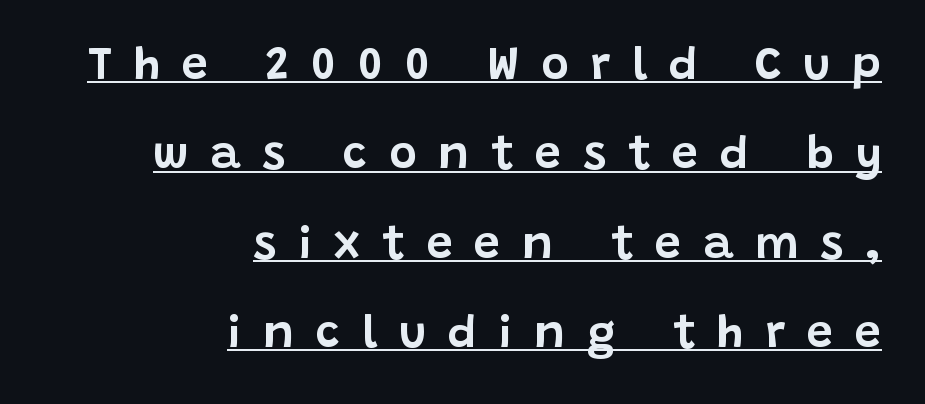
Q: Is the text italic (slanted)? A: No, it is upright.
Q: Is the typeface a serif or a sans-serif typeface? A: Sans-serif.
Q: Is the text underlined? A: Yes.
Q: How is the paragraph aligned? A: Right-aligned.
Q: Is the spacing between letters normal or unusually wide? A: Unusually wide.
Q: Is the spacing between lines tight, normal or loose? A: Loose.
Q: Width (condensed, normal, or wide)? A: Normal.
Q: Stroke contrast? A: Low.
Q: x-height? A: Large.
Q: Monospaced? A: No.
